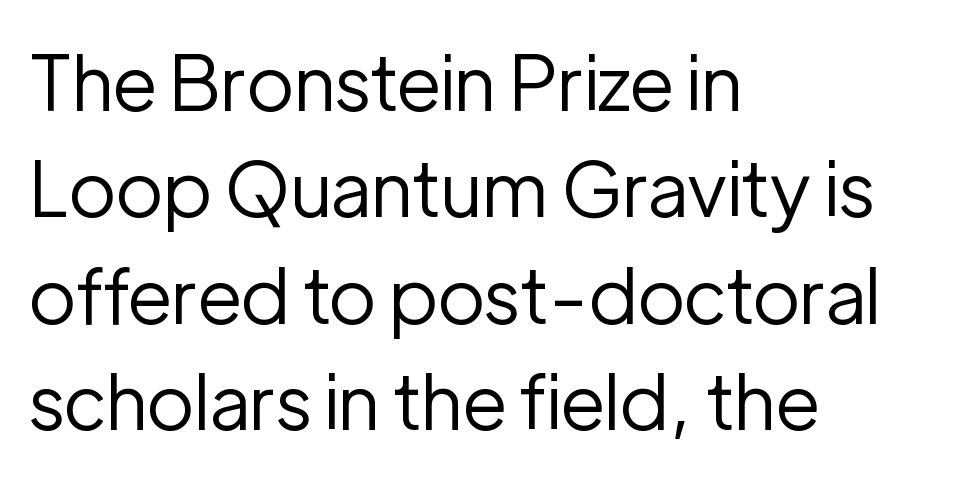
The image shows 76 px regular-weight sans-serif type, upright; set left-aligned, normal line spacing (1.4x), normal letter spacing, not underlined; low stroke contrast and a medium x-height.
